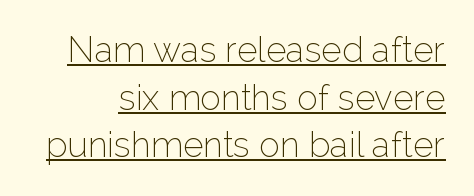
The image shows 35 px thin sans-serif type, upright; set normal line spacing (1.36x), normal letter spacing, underlined; low stroke contrast and a medium x-height.
